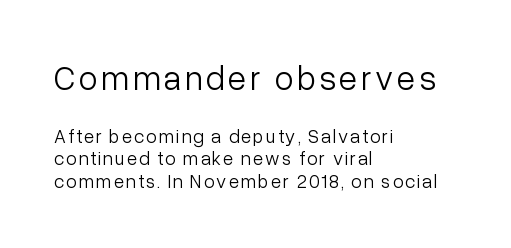
Q: Is the text bold? A: No.
Q: Is the text italic (slanted)? A: No, it is upright.
Q: Is the typeface a serif or a sans-serif typeface? A: Sans-serif.
Q: Is the text underlined? A: No.
Q: How is the paragraph aligned? A: Left-aligned.
Q: Which block of text is set in a larger size, the first (top) or the second (bottom)? A: The first (top) one.
Q: Width (condensed, normal, or wide)? A: Normal.
Q: Stroke contrast? A: Low.
Q: x-height? A: Medium.
Q: Monospaced? A: No.
